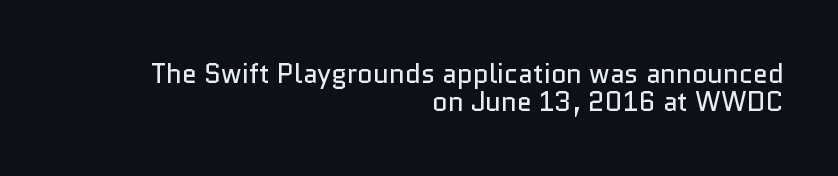
The lettering holds an erect, upright posture throughout. The type is set solid horizontally, with unmodified tracking. Leading is clearly below the norm, producing a dense column. This rendering features lettering with no underline. These lines are set flush right with a ragged left edge.
